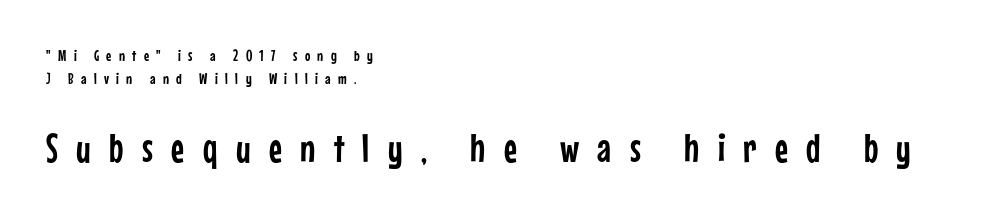
{"serif": "no", "italic": "no", "width": "condensed", "stroke_contrast": "low", "x_height": "medium", "monospaced": "no", "underline": "no", "align": "left", "line_spacing": "normal", "line_spacing_ratio": 1.44, "letter_spacing": "wide", "letter_spacing_em": 0.46, "larger_block": "second", "size_ratio": 2.5, "glyph_px": 40}
